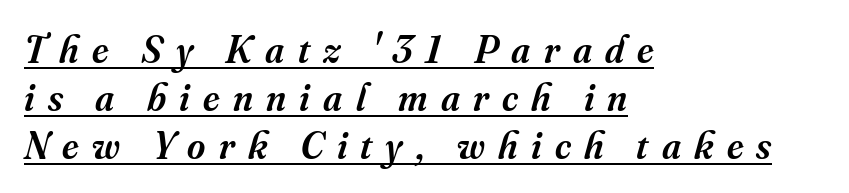
{"serif": "yes", "italic": "yes", "lean": "right", "slant_degrees": 16, "bold": "semi", "weight": "semibold", "width": "normal", "stroke_contrast": "medium", "x_height": "small", "monospaced": "no", "underline": "yes", "align": "left", "line_spacing_ratio": 1.23, "letter_spacing": "wide", "letter_spacing_em": 0.34, "glyph_px": 39}
